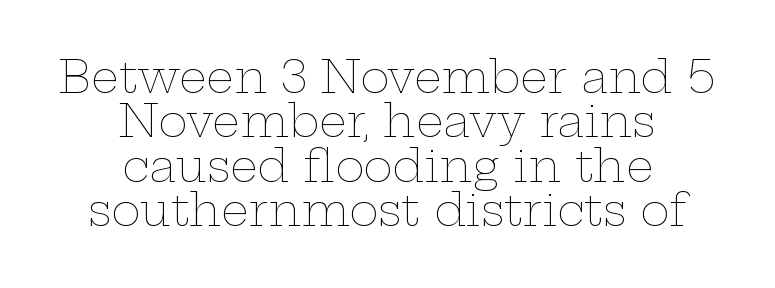
Q: Is the text bold? A: No.
Q: Is the text italic (slanted)? A: No, it is upright.
Q: Is the text underlined? A: No.
Q: How is the paragraph aligned? A: Centered.
Q: Is the spacing between letters normal or unusually wide? A: Normal.
Q: Is the spacing between lines tight, normal or loose? A: Tight.
Q: Width (condensed, normal, or wide)? A: Wide.
Q: Stroke contrast? A: Low.
Q: x-height? A: Medium.
Q: Monospaced? A: No.
